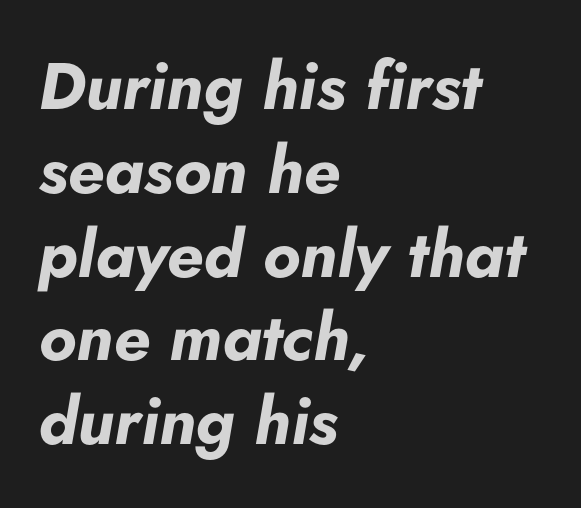
Words appear dense and cohesive because spacing is normal. You could not count columns in this text — the font is proportionally spaced. The line-height multiplier appears to be the usual default. Typeset ragged right — the left edge is the straight one. No word sits above an underline. Style check: oblique.
